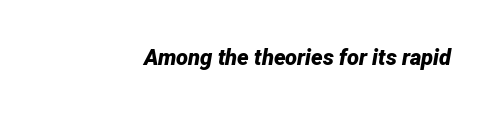
{"italic": "yes", "lean": "right", "slant_degrees": 12, "bold": "yes", "underline": "no", "letter_spacing": "normal", "letter_spacing_em": 0.0, "glyph_px": 22}
